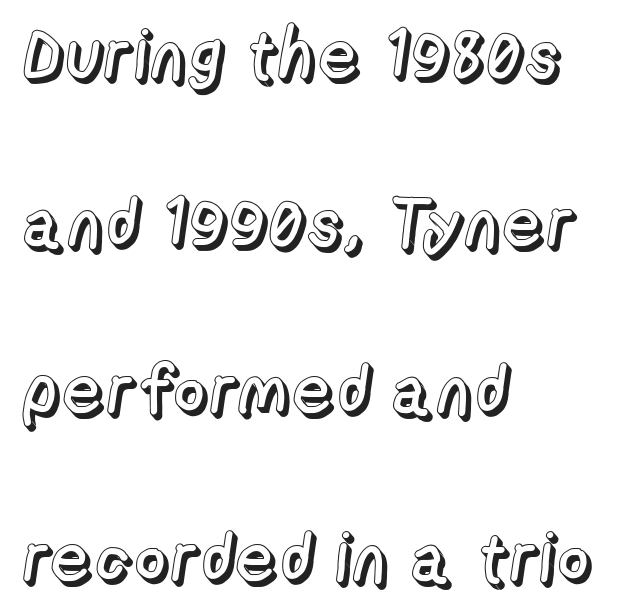
The image shows 69 px text type; set left-aligned, loose line spacing (2.43x), normal letter spacing, not underlined; a medium x-height.
